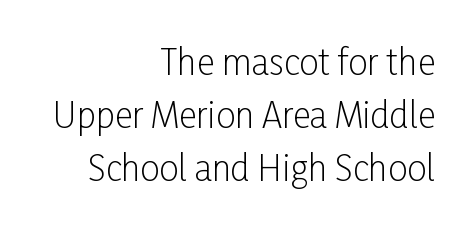
{"serif": "no", "italic": "no", "bold": "no", "weight": "light", "width": "condensed", "stroke_contrast": "low", "x_height": "medium", "monospaced": "no", "underline": "no", "align": "right", "line_spacing": "normal", "line_spacing_ratio": 1.51, "letter_spacing": "normal", "letter_spacing_em": 0.0, "glyph_px": 35}
